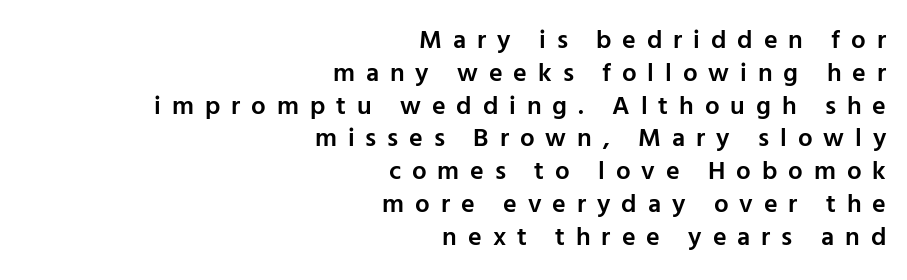
The image shows 26 px text type, upright; set right-aligned, normal line spacing (1.26x), unusually wide letter spacing (+0.42 em), not underlined.
